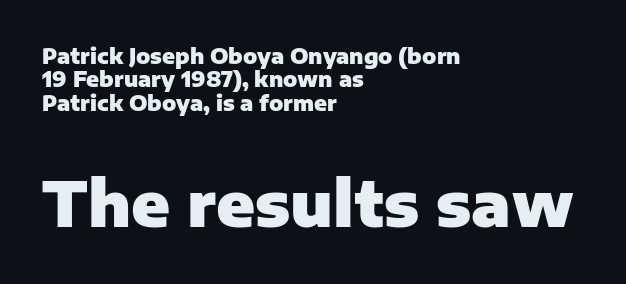
{"serif": "no", "italic": "no", "bold": "yes", "weight": "heavy", "width": "normal", "stroke_contrast": "low", "x_height": "medium", "monospaced": "no", "underline": "no", "align": "left", "line_spacing": "tight", "line_spacing_ratio": 1.11, "letter_spacing": "normal", "letter_spacing_em": 0.0, "larger_block": "second", "size_ratio": 3.0, "glyph_px": 63}
